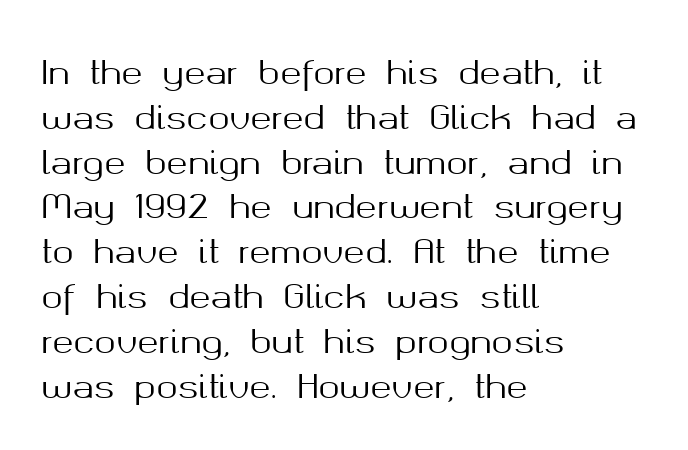
{"serif": "no", "italic": "no", "width": "normal", "stroke_contrast": "medium", "x_height": "medium", "monospaced": "no", "underline": "no", "align": "left", "line_spacing": "normal", "line_spacing_ratio": 1.4, "letter_spacing": "normal", "letter_spacing_em": 0.0, "glyph_px": 32}
